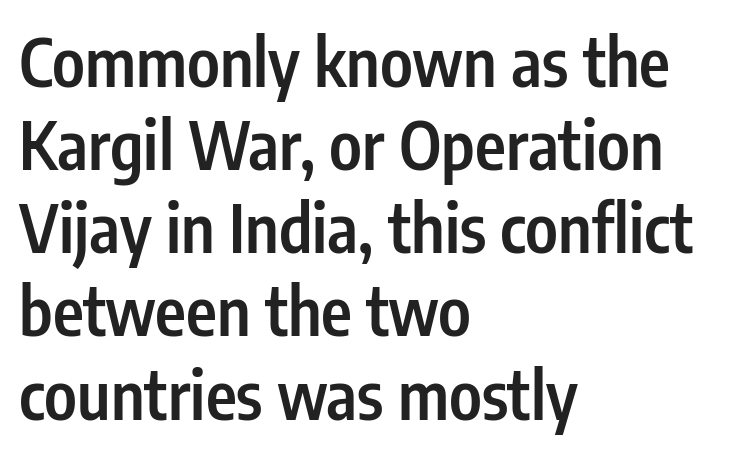
{"serif": "no", "italic": "no", "bold": "semi", "weight": "semibold", "width": "condensed", "stroke_contrast": "low", "x_height": "medium", "monospaced": "no", "underline": "no", "align": "left", "line_spacing": "normal", "line_spacing_ratio": 1.26, "letter_spacing": "normal", "letter_spacing_em": 0.0, "glyph_px": 66}
